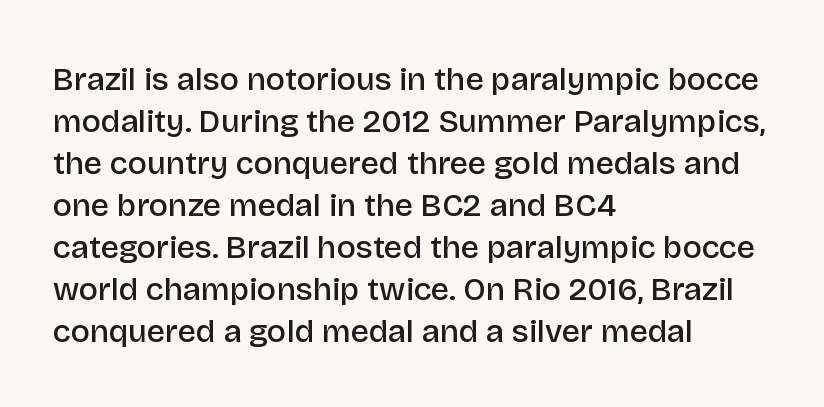
Q: Is the text bold? A: Semi-bold.
Q: Is the text italic (slanted)? A: No, it is upright.
Q: Is the typeface a serif or a sans-serif typeface? A: Sans-serif.
Q: Is the text underlined? A: No.
Q: How is the paragraph aligned? A: Left-aligned.
Q: Is the spacing between letters normal or unusually wide? A: Normal.
Q: Is the spacing between lines tight, normal or loose? A: Normal.
Q: Width (condensed, normal, or wide)? A: Normal.
Q: Stroke contrast? A: Low.
Q: x-height? A: Large.
Q: Monospaced? A: No.
